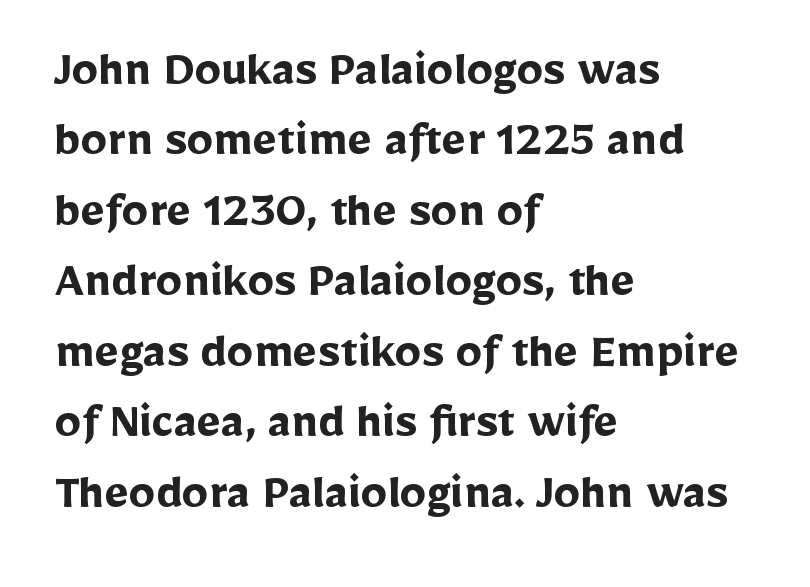
The image shows 53 px semibold sans-serif type, upright; set left-aligned, normal line spacing (1.33x), normal letter spacing, not underlined; low stroke contrast and a medium x-height.
